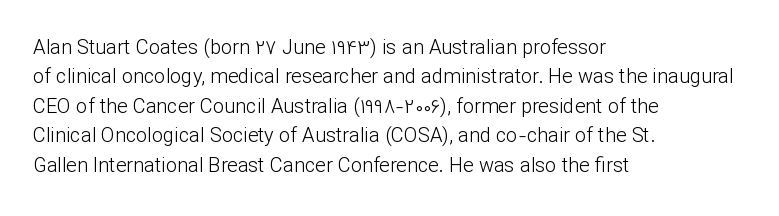
Q: Is the text bold? A: No.
Q: Is the text italic (slanted)? A: No, it is upright.
Q: Is the text underlined? A: No.
Q: How is the paragraph aligned? A: Left-aligned.
Q: Is the spacing between letters normal or unusually wide? A: Normal.
Q: Is the spacing between lines tight, normal or loose? A: Normal.
